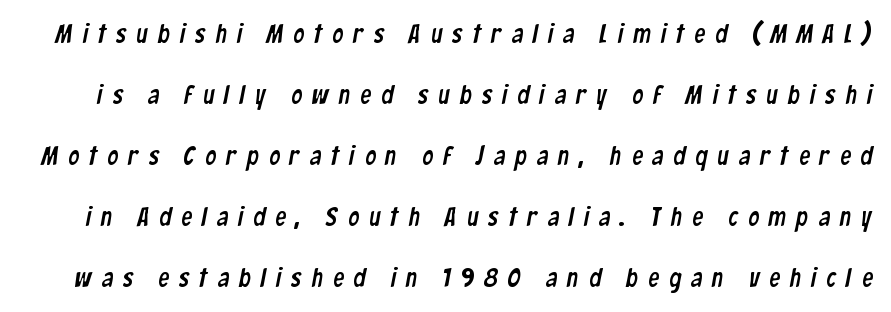
The image shows 27 px text type; set loose line spacing (2.26x), unusually wide letter spacing (+0.37 em), not underlined.
